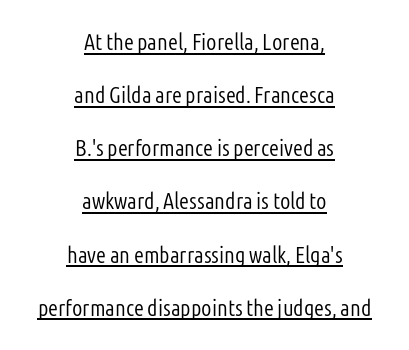
Counters stay open thanks to moderate or lighter strokes. Is the block centered? Yes — each line is placed symmetrically about the middle. What's the leading like? Stretched, with rows far apart. The horizontal fit of the characters is conventional and even. Nope, not italic — everything's standing straight. The glyphs are accompanied by a horizontal stroke just below them.
